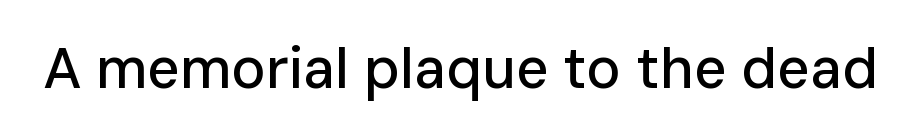
The letters advance in unequal steps, a hallmark of proportional type. The characters display no serif detailing; their extremities are plain. Ascenders rise straight up at ninety degrees. In terms of letterspacing, this is plain default setting. Decoration check: the copy has no underline.
